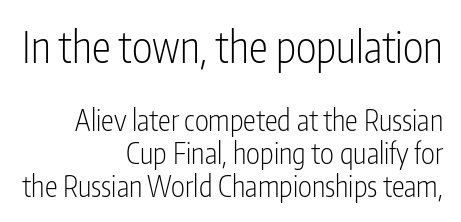
The image shows 43 px light, condensed sans-serif type, upright; set right-aligned, tight line spacing (1.13x), normal letter spacing, not underlined; the first (top) block is 1.48x larger; low stroke contrast and a medium x-height.
